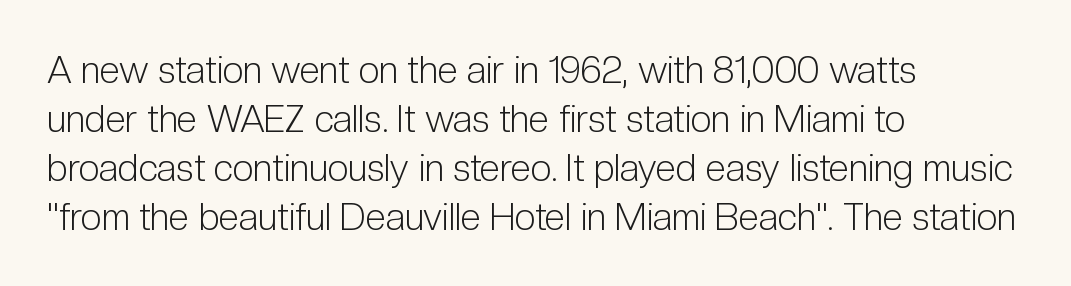
Only glyphs here, with clear space below each row. Compared with typical body copy, the letter spacing here is the same. Heaviness? Minimal to ordinary, like unemphasized prose. Ordinary non-slanted type is in use. No feet cap the strokes, marking this as sans-serif type. The line-height multiplier appears to be the usual default.
